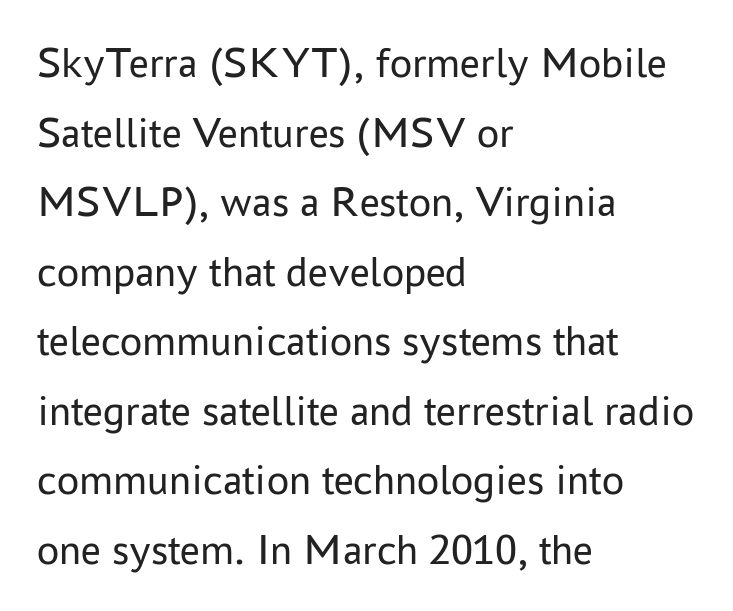
It's the straight-up-and-down kind of type. Examine the stroke ends and you'll find no serifs. Just letters on the line, the space beneath them empty. These lines keep a tight, regular rhythm from letter to letter.
